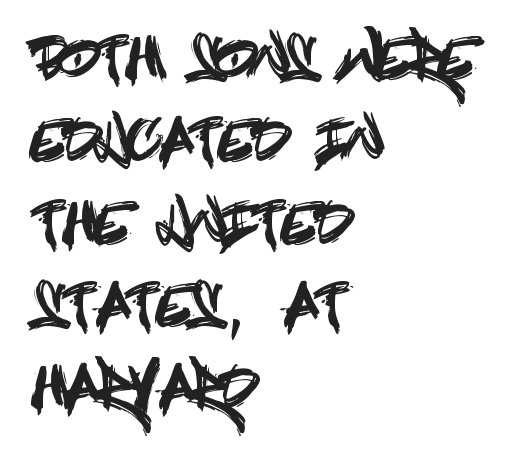
The image shows 56 px condensed sans-serif type; set left-aligned, normal line spacing (1.47x), normal letter spacing, not underlined; a large x-height.
